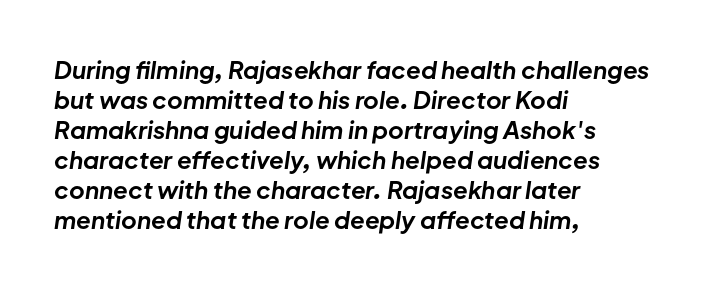
Typeset ragged right — the left edge is the straight one. Is the type slanted? Yes — the strokes lean at a clear angle. Normally led — the rows are evenly, conventionally spaced. Honestly, there is no underline to notice here at all. Between one letter and the next there's only the usual sliver of space.
